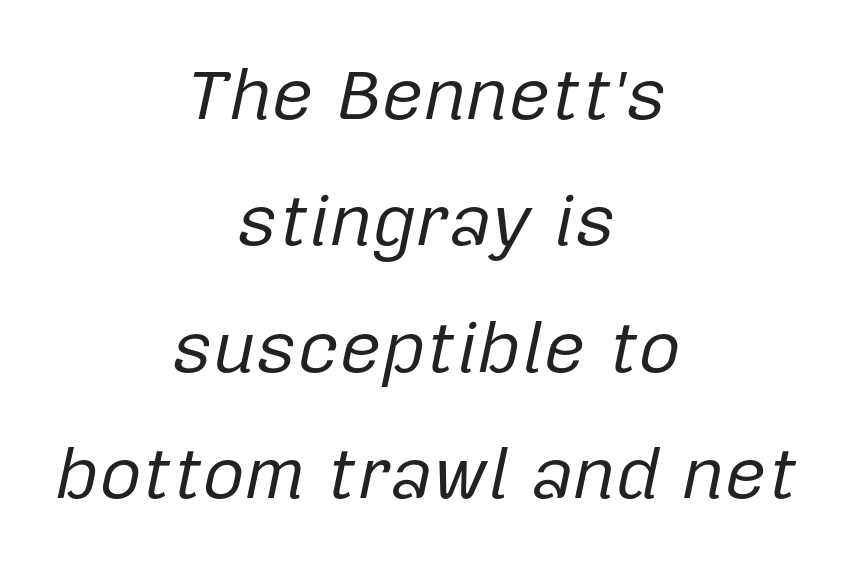
The image shows 73 px regular-weight type, italic (leaning right); set centered, line spacing 1.73x, normal letter spacing, not underlined; low stroke contrast and a medium x-height.
